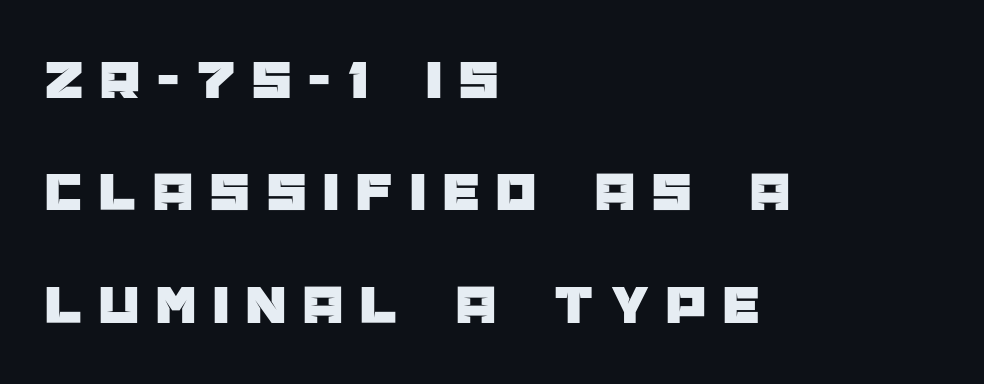
Varying glyph widths throughout — classic text-font behaviour. Vertical spacing — loose. The designer went with a sans here, leaving each stem footless. Quick note: not italic, upright. The words here are not underlined. Casual observation: everything's shoved over to the left.
